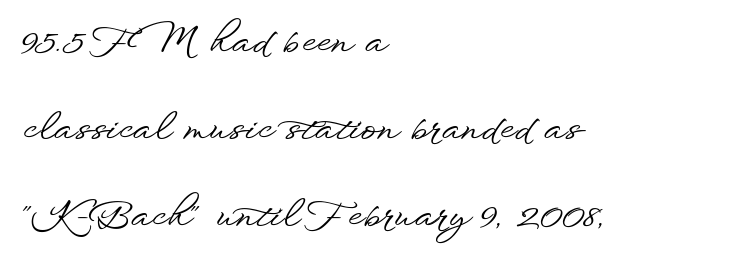
{"serif": "no", "width": "wide", "stroke_contrast": "low", "x_height": "small", "monospaced": "no", "underline": "no", "align": "left", "line_spacing": "loose", "line_spacing_ratio": 2.35, "letter_spacing": "normal", "letter_spacing_em": 0.0, "glyph_px": 37}
